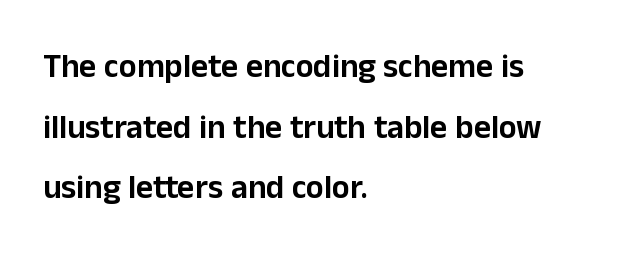
The image shows 33 px sans-serif type, upright; set left-aligned, line spacing 1.84x, normal letter spacing, not underlined; low stroke contrast and a medium x-height.
